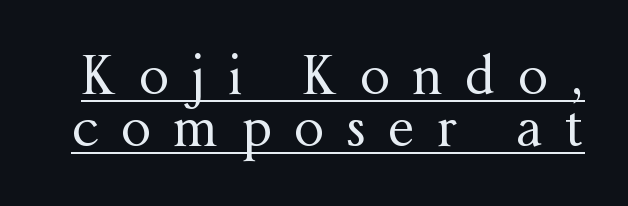
{"serif": "yes", "italic": "no", "bold": "no", "weight": "regular", "width": "normal", "stroke_contrast": "medium", "x_height": "medium", "monospaced": "no", "underline": "yes", "line_spacing": "tight", "line_spacing_ratio": 0.98, "letter_spacing": "wide", "letter_spacing_em": 0.43, "glyph_px": 53}
